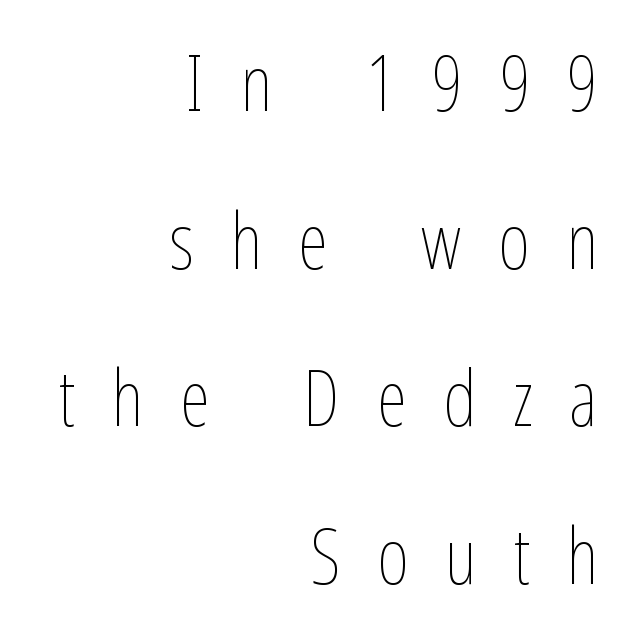
Whoever set this chose breathing room over compactness in the vertical rhythm. You could only call the tracking loose — the letters float apart. Decoration check: the copy has no underline. A typesetter would call this proportional, since set widths differ per character.
